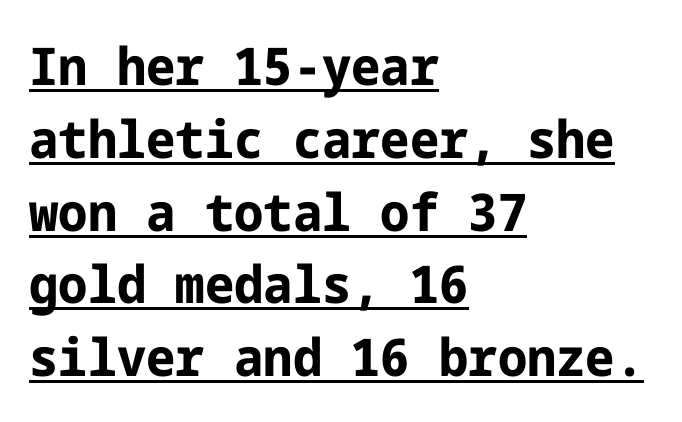
{"serif": "no", "italic": "no", "bold": "yes", "weight": "bold", "width": "normal", "stroke_contrast": "low", "x_height": "medium", "underline": "yes", "align": "left", "line_spacing": "normal", "line_spacing_ratio": 1.4, "letter_spacing": "normal", "letter_spacing_em": 0.0, "glyph_px": 52}
